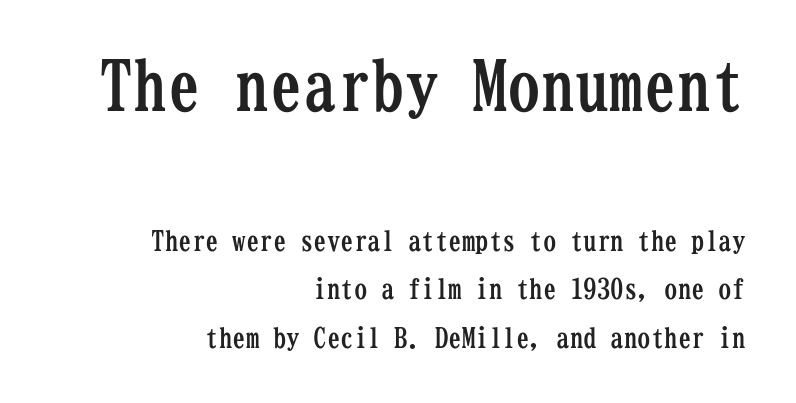
This rendering uses right alignment, leaving the left contour irregular. What weight is shown? A full bold with thick strokes. The strip under each line holds only bare page. In terms of letterspacing, this is plain default setting. Spacing verdict: monospaced, one width for all characters. Italic? Not at all — the glyphs are vertical.
